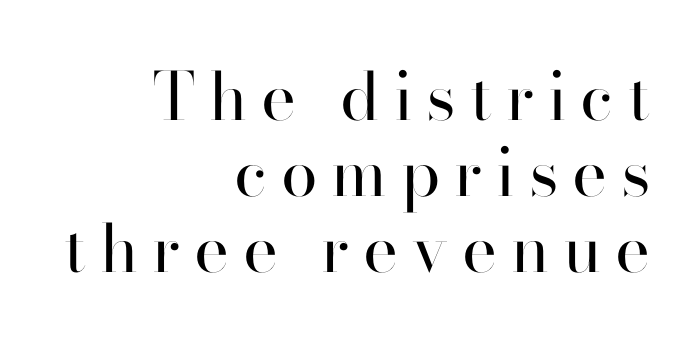
Q: Is the text bold? A: No.
Q: Is the text italic (slanted)? A: No, it is upright.
Q: Is the typeface a serif or a sans-serif typeface? A: Sans-serif.
Q: Is the text underlined? A: No.
Q: How is the paragraph aligned? A: Right-aligned.
Q: Is the spacing between letters normal or unusually wide? A: Unusually wide.
Q: Is the spacing between lines tight, normal or loose? A: Tight.
Q: Width (condensed, normal, or wide)? A: Normal.
Q: Stroke contrast? A: High.
Q: x-height? A: Small.
Q: Monospaced? A: No.
